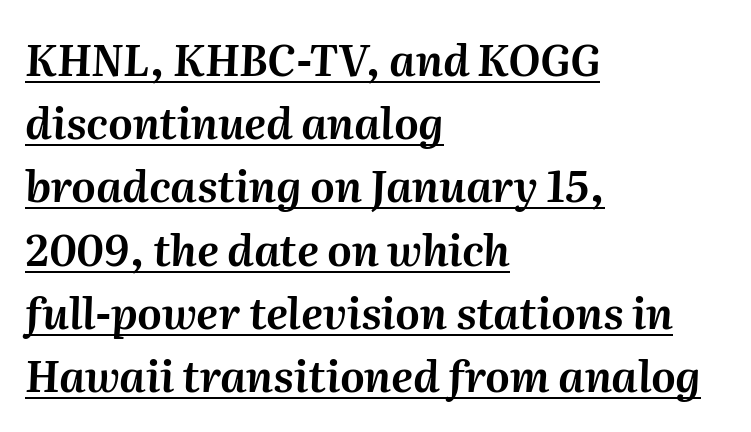
Whoever set this chose a conventional vertical rhythm. The lines are quadded left. Character widths vary here, with narrow letters taking less room than wide ones. In terms of posture, this sample is oblique.
